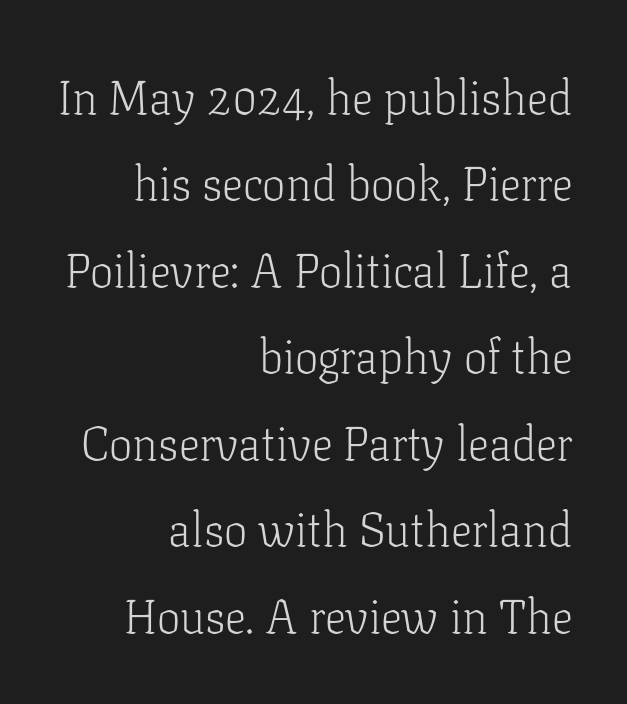
The horizontal fit of the characters is conventional and even. These lines are rendered in a variable-pitch font. A light-to-regular cut is what we see here. Check the space under the baseline: it is left empty.
